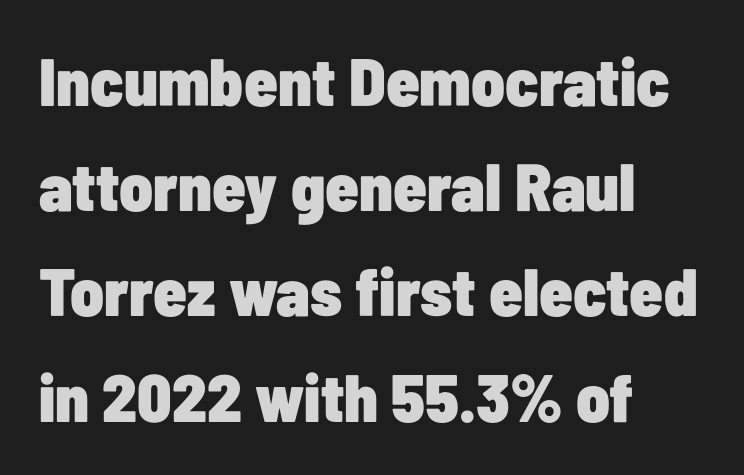
Does the weight exceed regular? Yes, all the way to bold. The passage shown is not underscored anywhere. Check where the strokes stop: nothing finishes them off — pure sans. Posture: upright roman. Baseline-to-baseline distance is the conventional proportion of letter height.
